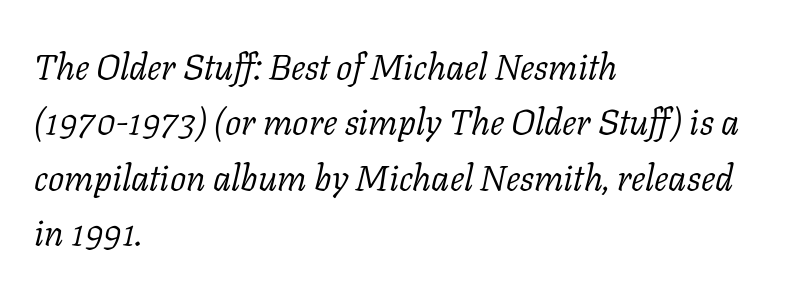
The cut favours lightness, reaching ordinary text weight at its darkest. Anything drawn beneath the words? Only blank space. The rendering uses a moderate line-height, typical for paragraphs. Slanted lettering throughout. Line starts are locked; line ends wander. Are there feet on the stems? There are — it's a serif.
